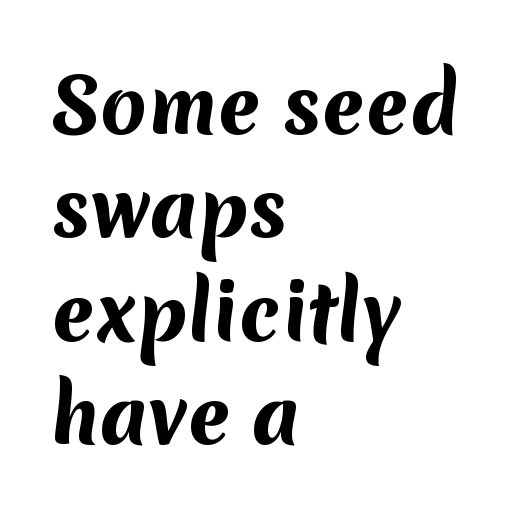
The face used here is a sans, in the tradition of grotesques and geometrics. Only glyphs here, with clear space below each row. Do the characters align in a grid? No, the font is proportional. In terms of letterspacing, this is plain default setting. If you drew a ruler down the left edge, every line would touch it. The rows are spaced the way most documents space them.
